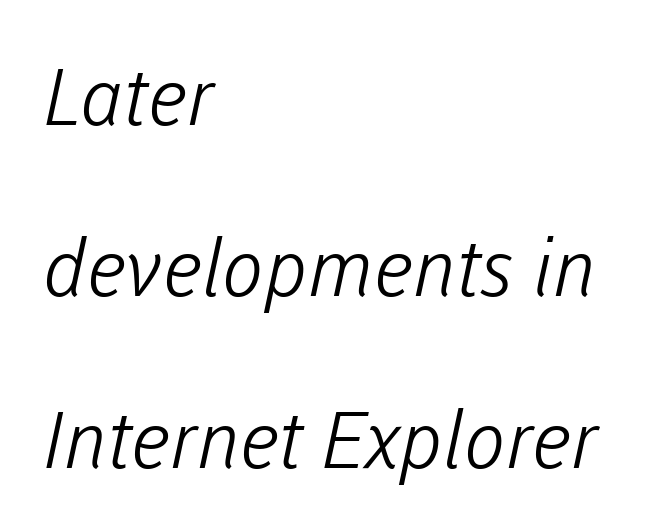
Q: Is the text bold? A: No.
Q: Is the typeface a serif or a sans-serif typeface? A: Sans-serif.
Q: Is the text underlined? A: No.
Q: How is the paragraph aligned? A: Left-aligned.
Q: Is the spacing between letters normal or unusually wide? A: Normal.
Q: Is the spacing between lines tight, normal or loose? A: Loose.
Q: Width (condensed, normal, or wide)? A: Normal.
Q: Stroke contrast? A: Low.
Q: x-height? A: Medium.
Q: Monospaced? A: No.
